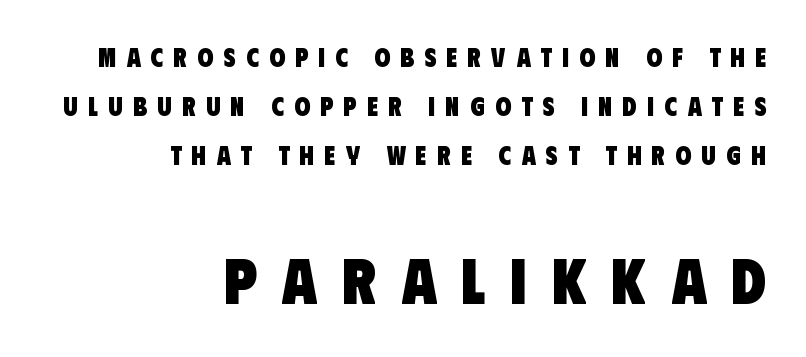
The image shows 64 px heavy, condensed sans-serif type; set right-aligned, line spacing 1.88x, unusually wide letter spacing (+0.39 em), not underlined; the second (bottom) block is 2.46x larger; low stroke contrast and a large x-height.
